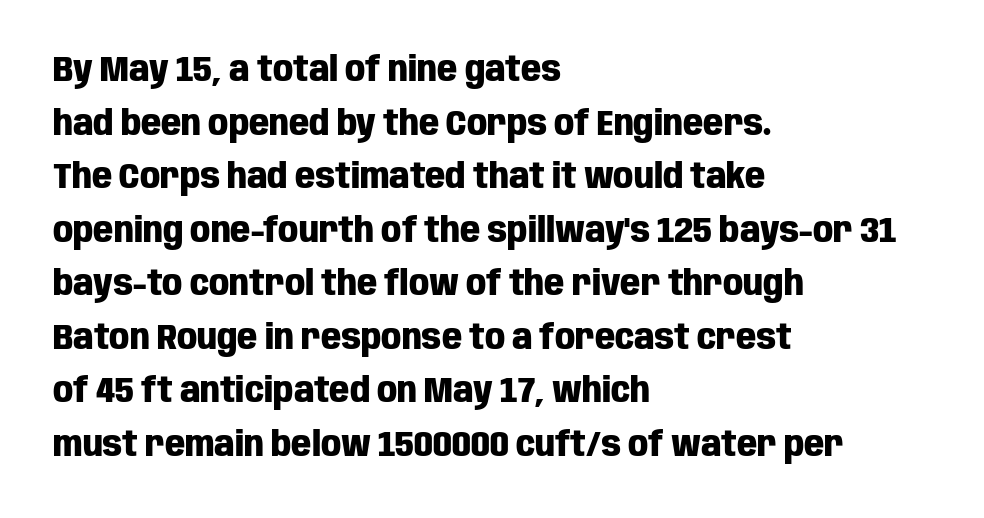
Q: Is the text bold? A: Yes.
Q: Is the text italic (slanted)? A: No, it is upright.
Q: Is the typeface a serif or a sans-serif typeface? A: Sans-serif.
Q: Is the text underlined? A: No.
Q: How is the paragraph aligned? A: Left-aligned.
Q: Is the spacing between letters normal or unusually wide? A: Normal.
Q: Is the spacing between lines tight, normal or loose? A: Normal.
Q: Width (condensed, normal, or wide)? A: Condensed.
Q: Stroke contrast? A: Low.
Q: x-height? A: Large.
Q: Monospaced? A: No.
